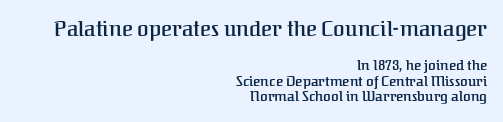
Right-aligned paragraph, ragged on the left. Nope, not italic — everything's standing straight. The rendering uses a small line-height, squeezing the rows. Glance below the letters and you will spot only blank space. The font is running at a semibold setting, under full bold. Standard letterfit; no display-style spreading of the glyphs.
